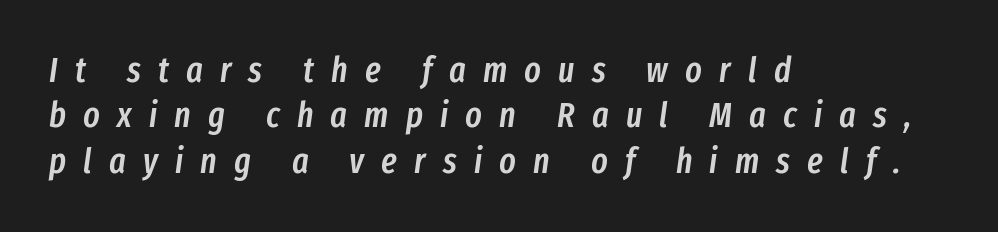
{"italic": "yes", "lean": "right", "slant_degrees": 8, "bold": "semi", "weight": "semibold", "width": "condensed", "stroke_contrast": "low", "x_height": "medium", "monospaced": "no", "underline": "no", "align": "left", "line_spacing": "normal", "line_spacing_ratio": 1.3, "letter_spacing": "wide", "letter_spacing_em": 0.49, "glyph_px": 35}
